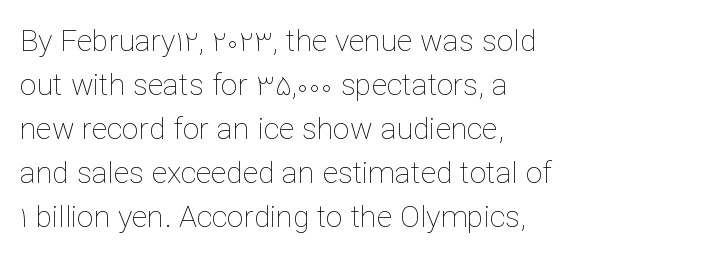
{"italic": "no", "bold": "no", "weight": "thin", "width": "normal", "stroke_contrast": "low", "x_height": "medium", "monospaced": "no", "underline": "no", "align": "left", "line_spacing": "normal", "line_spacing_ratio": 1.47, "letter_spacing": "normal", "letter_spacing_em": 0.0, "glyph_px": 30}
